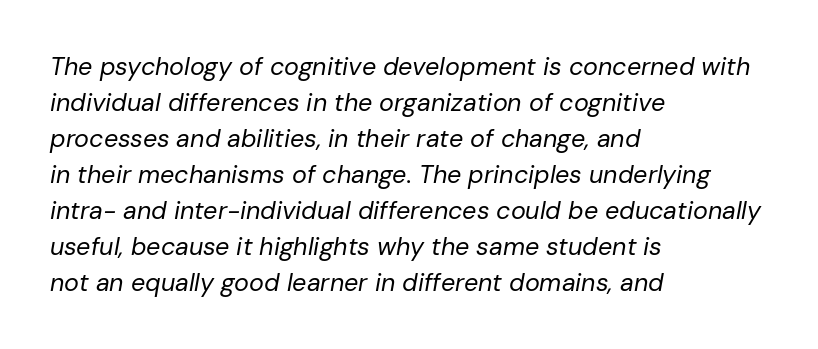
{"italic": "yes", "lean": "right", "slant_degrees": 10, "bold": "no", "underline": "no", "align": "left", "line_spacing": "normal", "line_spacing_ratio": 1.44, "letter_spacing": "normal", "letter_spacing_em": 0.0, "glyph_px": 25}
